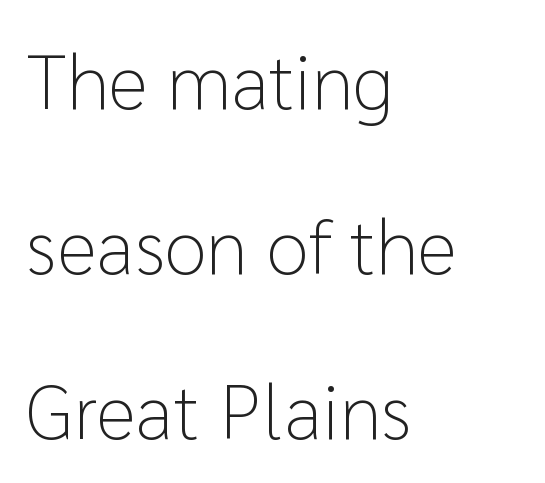
The designer went with a sans here, leaving each stem footless. The string is rendered with underlining switched off. A typesetter would call this proportional, since set widths differ per character. These lines are set flush left with a ragged right edge. No heavy texture on the line: the type isn't bold. You could fit nearly another row in the gap between these rows.
